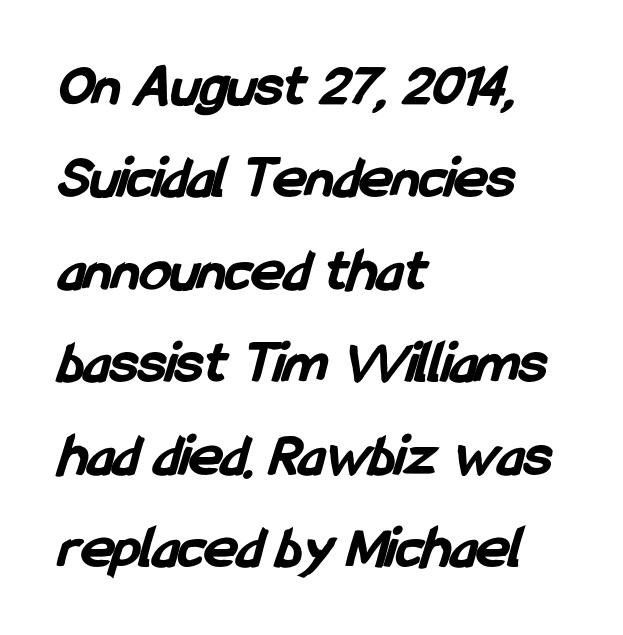
{"serif": "no", "bold": "yes", "weight": "bold", "width": "condensed", "stroke_contrast": "low", "x_height": "medium", "monospaced": "no", "underline": "no", "align": "left", "line_spacing": "normal", "line_spacing_ratio": 1.49, "letter_spacing": "normal", "letter_spacing_em": 0.0, "glyph_px": 62}
